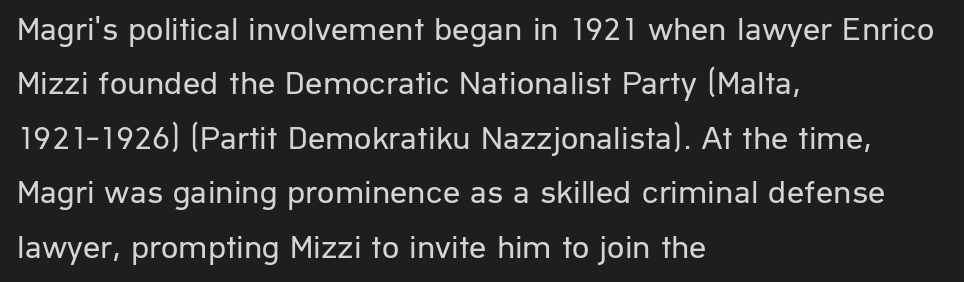
The image shows 34 px regular-weight sans-serif type, upright; set left-aligned, normal line spacing (1.6x), normal letter spacing, not underlined; low stroke contrast and a medium x-height.
